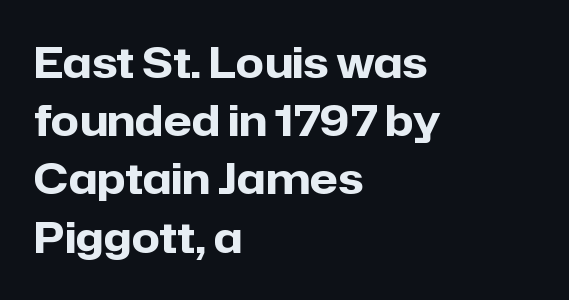
Glance below the letters and you will spot only blank space. Every stem runs plumb, perpendicular to the baseline. The typesetting leans heavy: a genuine bold. The rendering keeps characters at their native spacing.
